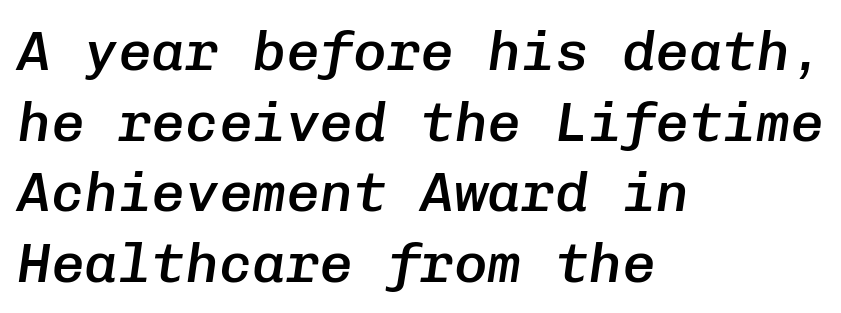
{"italic": "yes", "lean": "right", "slant_degrees": 8, "bold": "semi", "weight": "semibold", "width": "normal", "stroke_contrast": "low", "x_height": "medium", "monospaced": "yes", "underline": "no", "align": "left", "line_spacing": "normal", "line_spacing_ratio": 1.26, "letter_spacing": "normal", "letter_spacing_em": 0.0, "glyph_px": 56}
